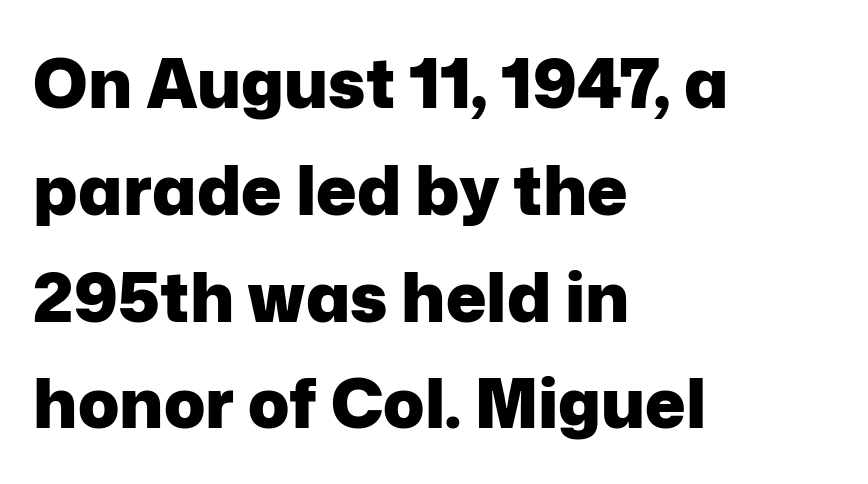
{"serif": "no", "italic": "no", "bold": "yes", "weight": "heavy", "width": "normal", "stroke_contrast": "low", "x_height": "medium", "monospaced": "no", "underline": "no", "align": "left", "line_spacing": "normal", "line_spacing_ratio": 1.57, "letter_spacing": "normal", "letter_spacing_em": 0.0, "glyph_px": 68}
